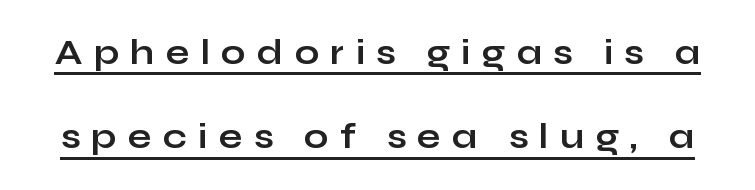
Q: Is the text bold? A: Yes.
Q: Is the text italic (slanted)? A: No, it is upright.
Q: Is the typeface a serif or a sans-serif typeface? A: Sans-serif.
Q: Is the text underlined? A: Yes.
Q: Is the spacing between letters normal or unusually wide? A: Unusually wide.
Q: Is the spacing between lines tight, normal or loose? A: Loose.
Q: Width (condensed, normal, or wide)? A: Wide.
Q: Stroke contrast? A: Low.
Q: x-height? A: Medium.
Q: Monospaced? A: No.
